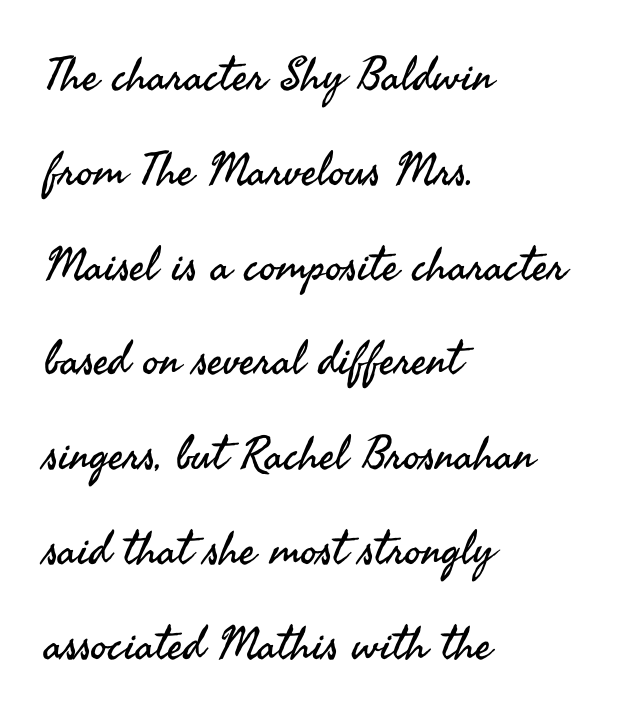
Each letter keeps its own natural width here, so spacing adapts to shape. The tracking reads as untouched default to a designer's eye. One glance says open: line gaps are wider than usual. Are there feet on the stems? There aren't — it's a sans.
